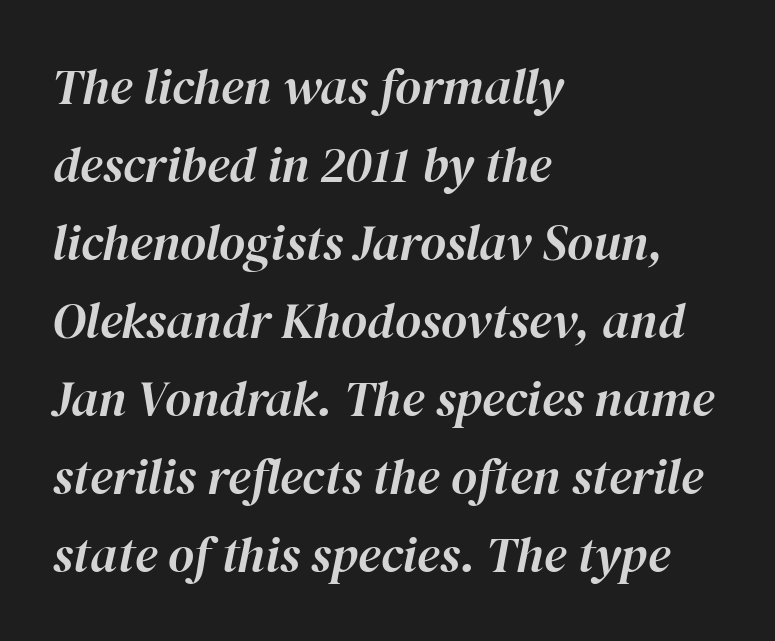
{"italic": "yes", "lean": "right", "slant_degrees": 12, "width": "normal", "stroke_contrast": "high", "x_height": "medium", "monospaced": "no", "underline": "no", "align": "left", "line_spacing": "normal", "line_spacing_ratio": 1.56, "letter_spacing": "normal", "letter_spacing_em": 0.0, "glyph_px": 50}
